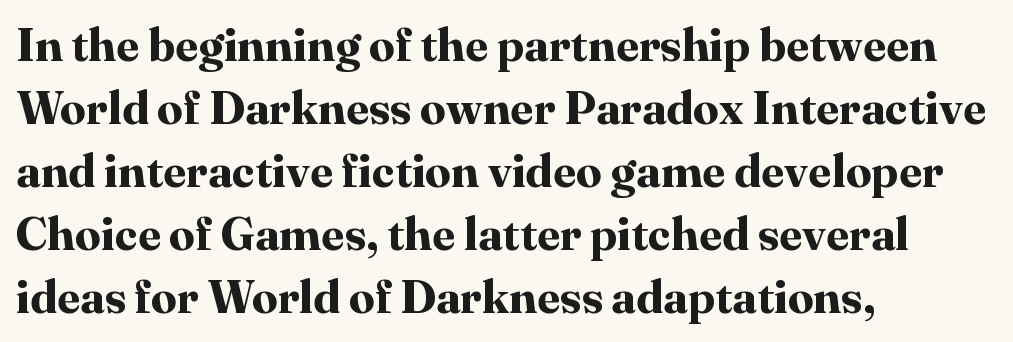
The image shows 46 px bold serif type, upright; set left-aligned, normal line spacing (1.37x), normal letter spacing, not underlined; high stroke contrast and a medium x-height.
